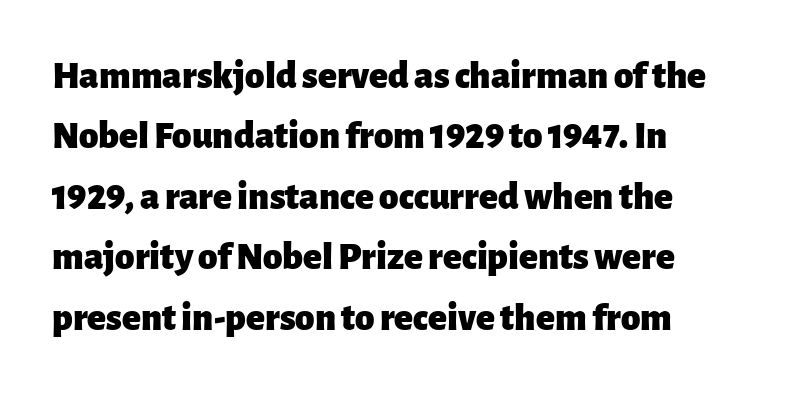
Check under the words: just untouched page. Which margin do the lines hug? The left one — the right edge is uneven. Posture: vertical. A typesetter would call this proportional, since set widths differ per character.
